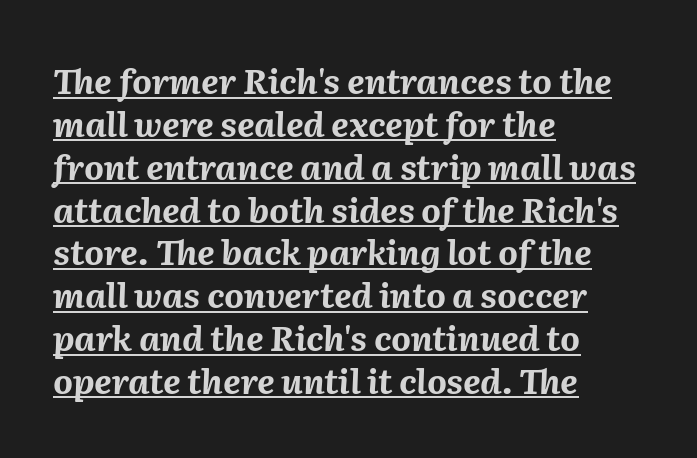
The image shows 34 px bold type, italic (leaning right); set left-aligned, normal line spacing (1.26x), normal letter spacing, underlined; medium stroke contrast and a medium x-height.
